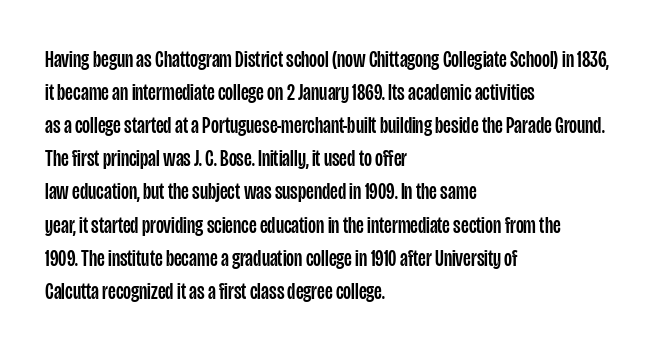
The image shows 23 px text type, upright; set left-aligned, normal line spacing (1.44x), normal letter spacing, not underlined.
